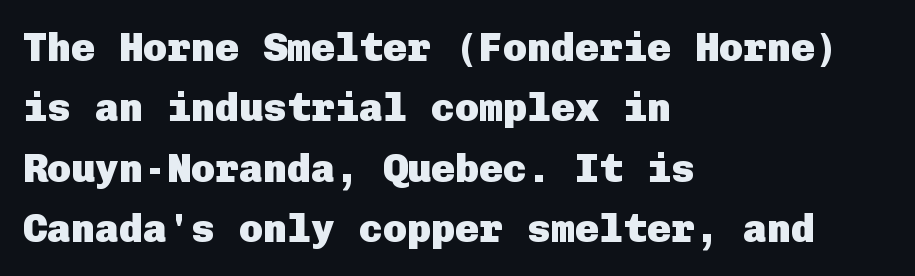
Q: Is the text bold? A: Yes.
Q: Is the text italic (slanted)? A: No, it is upright.
Q: Is the typeface a serif or a sans-serif typeface? A: Sans-serif.
Q: Is the text underlined? A: No.
Q: How is the paragraph aligned? A: Left-aligned.
Q: Is the spacing between letters normal or unusually wide? A: Normal.
Q: Is the spacing between lines tight, normal or loose? A: Normal.
Q: Width (condensed, normal, or wide)? A: Normal.
Q: Stroke contrast? A: Low.
Q: x-height? A: Medium.
